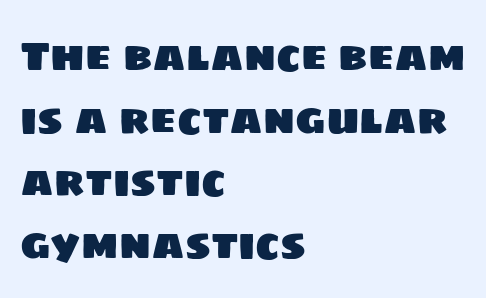
{"serif": "no", "width": "normal", "stroke_contrast": "low", "x_height": "large", "monospaced": "no", "underline": "no", "align": "left", "line_spacing": "normal", "line_spacing_ratio": 1.49, "letter_spacing": "normal", "letter_spacing_em": 0.0, "glyph_px": 42}
